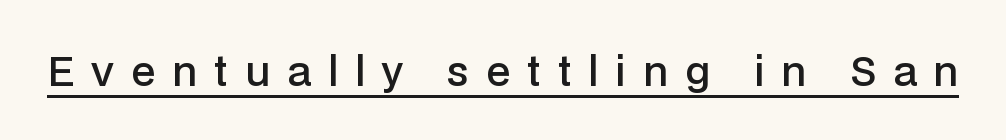
The image shows 40 px semibold sans-serif type, upright; set unusually wide letter spacing (+0.43 em), underlined; low stroke contrast and a medium x-height.
